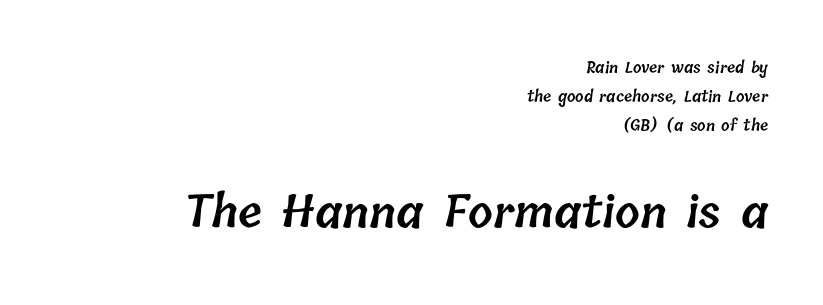
Q: Is the text bold? A: Semi-bold.
Q: Is the text underlined? A: No.
Q: How is the paragraph aligned? A: Right-aligned.
Q: Is the spacing between letters normal or unusually wide? A: Normal.
Q: Is the spacing between lines tight, normal or loose? A: Loose.
Q: Which block of text is set in a larger size, the first (top) or the second (bottom)? A: The second (bottom) one.
Q: Width (condensed, normal, or wide)? A: Normal.
Q: Stroke contrast? A: Low.
Q: x-height? A: Medium.
Q: Monospaced? A: No.
